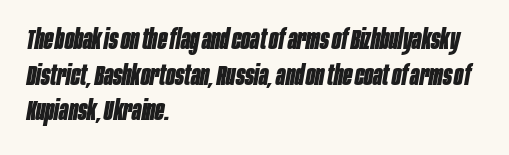
{"italic": "yes", "lean": "right", "slant_degrees": 10, "bold": "yes", "underline": "no", "align": "left", "line_spacing": "normal", "line_spacing_ratio": 1.32, "letter_spacing": "normal", "letter_spacing_em": 0.0, "glyph_px": 27}
